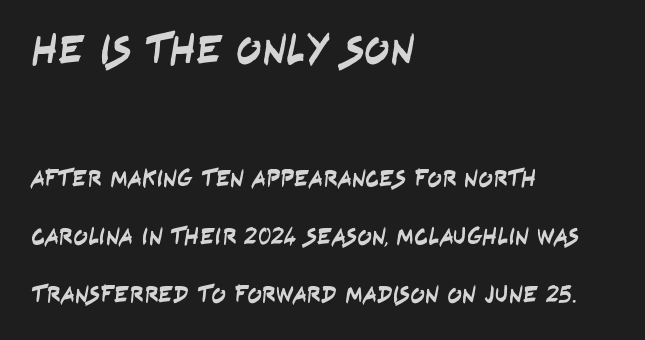
{"serif": "no", "width": "condensed", "stroke_contrast": "low", "x_height": "large", "monospaced": "no", "underline": "no", "align": "left", "line_spacing": "loose", "line_spacing_ratio": 2.43, "letter_spacing": "normal", "letter_spacing_em": 0.0, "larger_block": "first", "size_ratio": 1.75, "glyph_px": 42}
